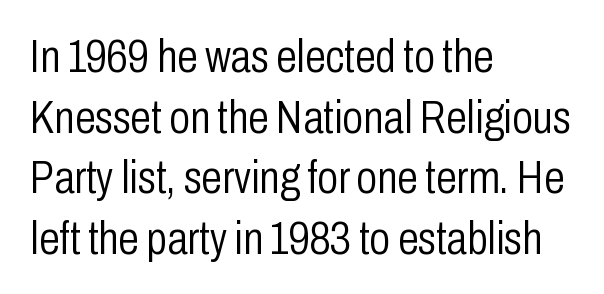
The image shows 47 px light, condensed sans-serif type, upright; set left-aligned, normal line spacing (1.29x), normal letter spacing, not underlined; low stroke contrast and a medium x-height.
